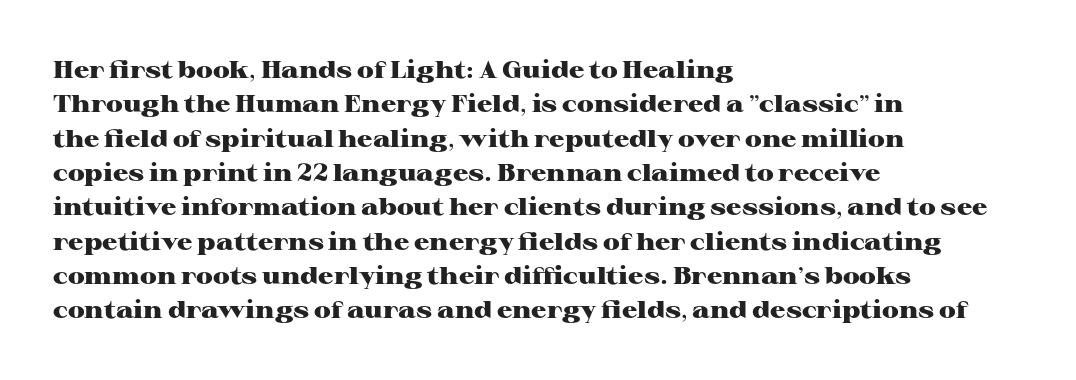
{"italic": "no", "bold": "yes", "underline": "no", "align": "left", "line_spacing": "normal", "line_spacing_ratio": 1.43, "letter_spacing": "normal", "letter_spacing_em": 0.0, "glyph_px": 24}
